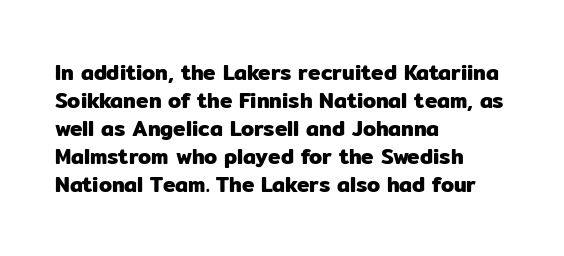
{"italic": "no", "underline": "no", "align": "left", "line_spacing": "normal", "line_spacing_ratio": 1.33, "letter_spacing": "normal", "letter_spacing_em": 0.0, "glyph_px": 21}
